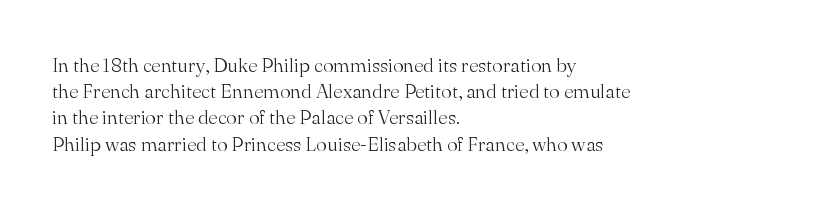
Q: Is the text bold? A: No.
Q: Is the text italic (slanted)? A: No, it is upright.
Q: Is the text underlined? A: No.
Q: How is the paragraph aligned? A: Left-aligned.
Q: Is the spacing between letters normal or unusually wide? A: Normal.
Q: Is the spacing between lines tight, normal or loose? A: Normal.
